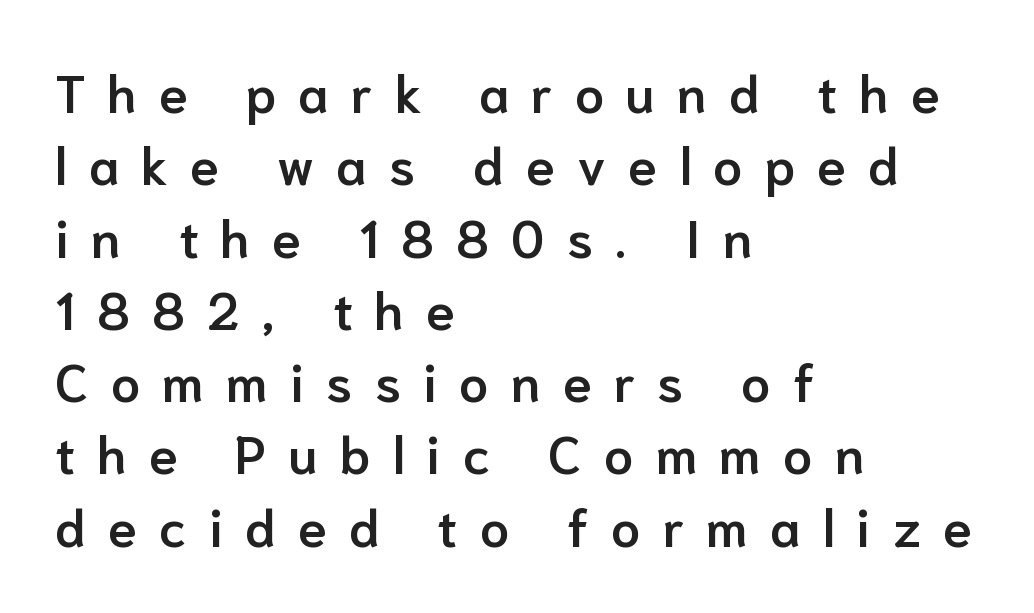
This rendering uses left alignment, leaving the right contour irregular. Proportional: the letters do not fall into vertical columns. Weight check: semibold — heavier than regular, not quite bold. These lines were composed using upright roman letters.
